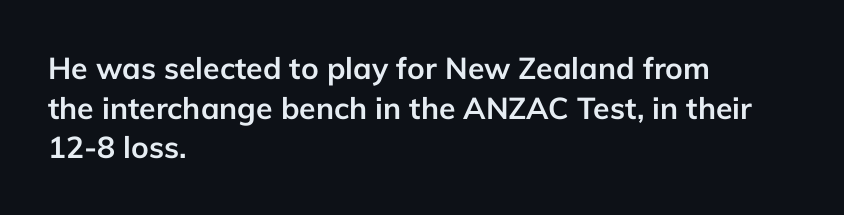
{"serif": "no", "italic": "no", "bold": "yes", "weight": "semibold", "width": "normal", "stroke_contrast": "low", "x_height": "medium", "monospaced": "no", "underline": "no", "align": "left", "line_spacing": "normal", "line_spacing_ratio": 1.32, "letter_spacing": "normal", "letter_spacing_em": 0.0, "glyph_px": 30}
